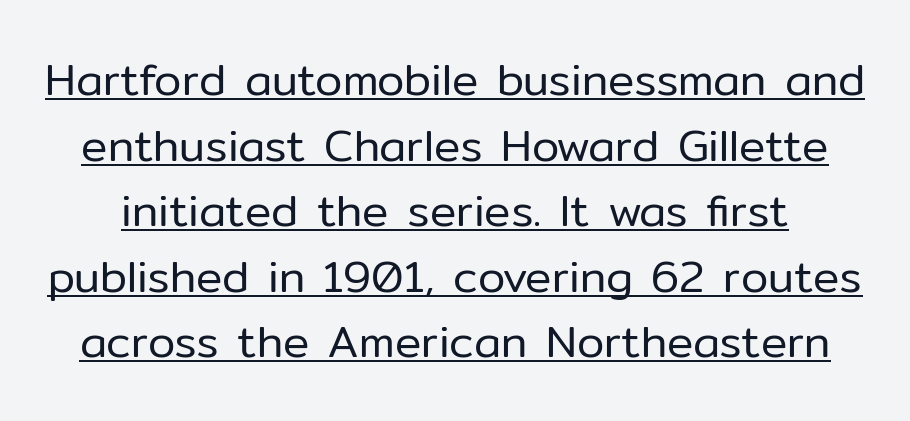
{"serif": "no", "italic": "no", "bold": "no", "weight": "regular", "width": "normal", "stroke_contrast": "low", "x_height": "medium", "monospaced": "no", "underline": "yes", "line_spacing": "normal", "line_spacing_ratio": 1.49, "letter_spacing": "normal", "letter_spacing_em": 0.0, "glyph_px": 44}
